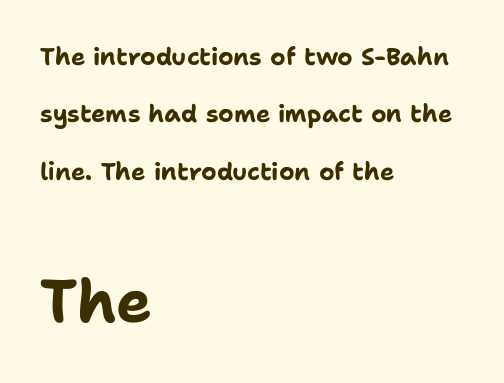
Posture: straight, roman, zero tilt. Proportional: the letters do not fall into vertical columns. The line texture is even and compact thanks to regular tracking. Two sizes are in play, and the larger belongs to the second block. A great deal of white space separates one row of letters from the next.
